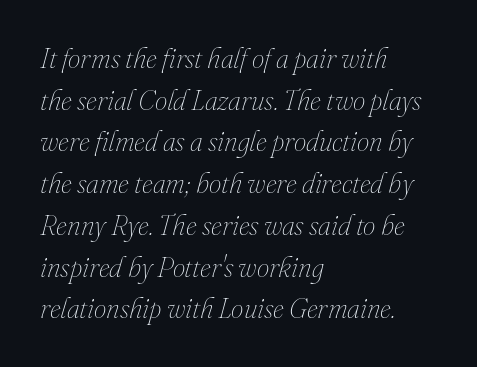
The image shows 28 px thin type, italic (leaning right); set left-aligned, normal line spacing (1.49x), normal letter spacing, not underlined; medium stroke contrast and a small x-height.
